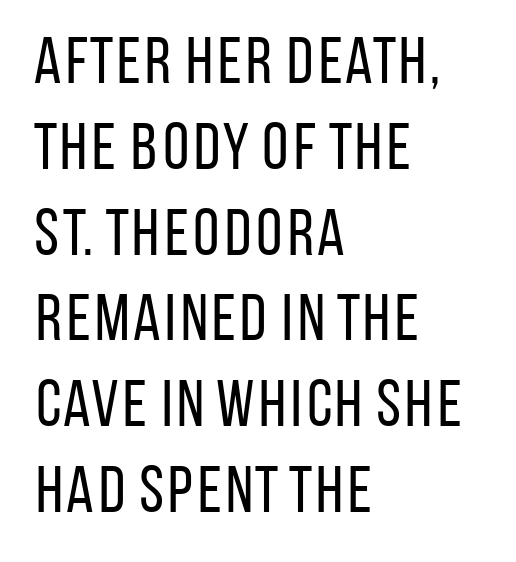
Q: Is the text bold? A: No.
Q: Is the text italic (slanted)? A: No, it is upright.
Q: Is the typeface a serif or a sans-serif typeface? A: Sans-serif.
Q: Is the text underlined? A: No.
Q: How is the paragraph aligned? A: Left-aligned.
Q: Is the spacing between letters normal or unusually wide? A: Normal.
Q: Is the spacing between lines tight, normal or loose? A: Normal.
Q: Width (condensed, normal, or wide)? A: Condensed.
Q: Stroke contrast? A: Low.
Q: x-height? A: Large.
Q: Monospaced? A: No.
